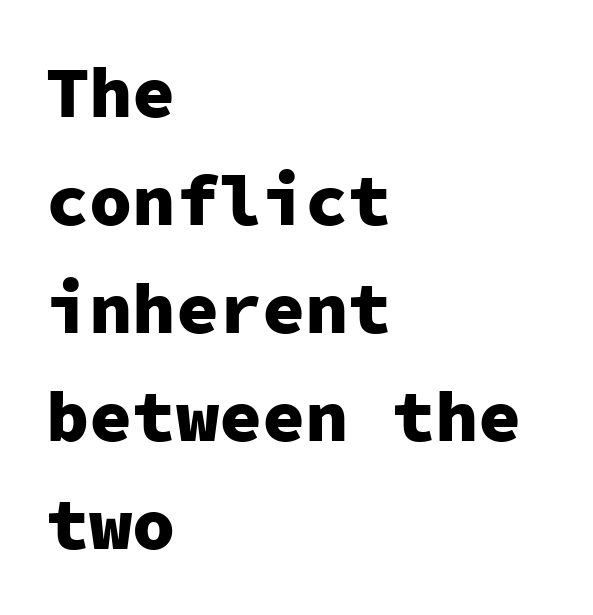
The image shows 72 px heavy sans-serif type, upright, monospaced; set left-aligned, normal line spacing (1.5x), normal letter spacing, not underlined; low stroke contrast and a medium x-height.
